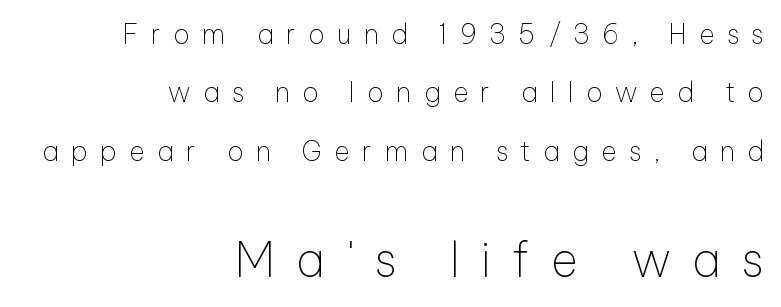
Q: Is the text bold? A: No.
Q: Is the text italic (slanted)? A: No, it is upright.
Q: Is the typeface a serif or a sans-serif typeface? A: Sans-serif.
Q: Is the text underlined? A: No.
Q: How is the paragraph aligned? A: Right-aligned.
Q: Is the spacing between letters normal or unusually wide? A: Unusually wide.
Q: Is the spacing between lines tight, normal or loose? A: Loose.
Q: Which block of text is set in a larger size, the first (top) or the second (bottom)? A: The second (bottom) one.
Q: Width (condensed, normal, or wide)? A: Normal.
Q: Stroke contrast? A: Low.
Q: x-height? A: Medium.
Q: Monospaced? A: No.
